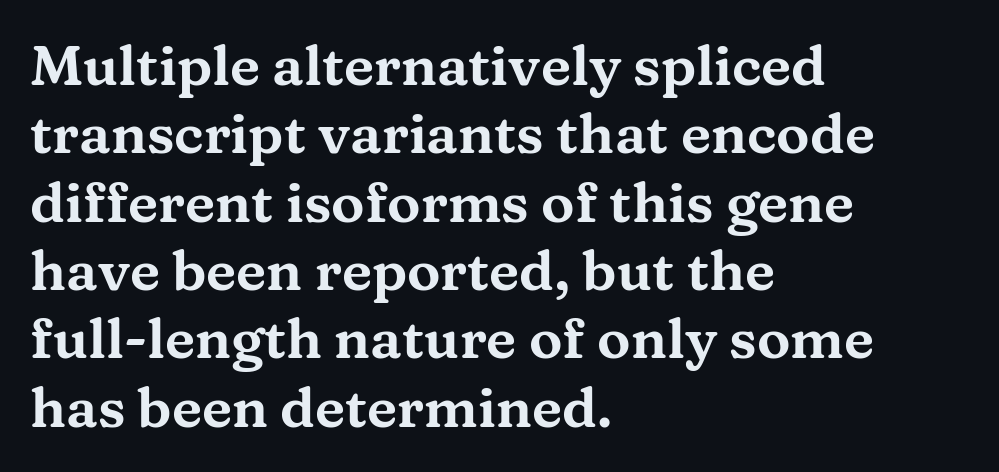
{"serif": "yes", "italic": "no", "width": "wide", "stroke_contrast": "medium", "x_height": "medium", "monospaced": "no", "underline": "no", "align": "left", "line_spacing_ratio": 1.22, "letter_spacing": "normal", "letter_spacing_em": 0.0, "glyph_px": 56}
